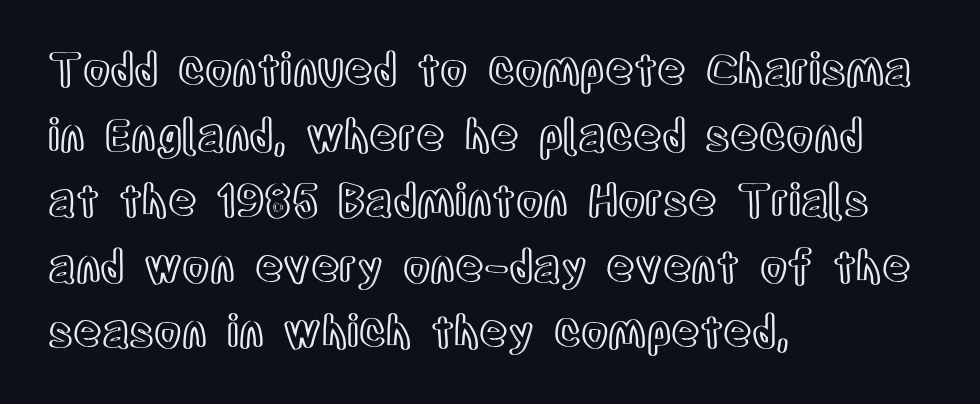
Is this a fixed-width face? No — the glyphs have proportional, varying widths. Observe the ordinary spacing: letters are neighbours, not strangers. The rag falls on the right side of this text block. Notice how the stems are strictly vertical — no italics here. Horizontal bands of white between lines are of average thickness. The passage shown is not underscored anywhere.
